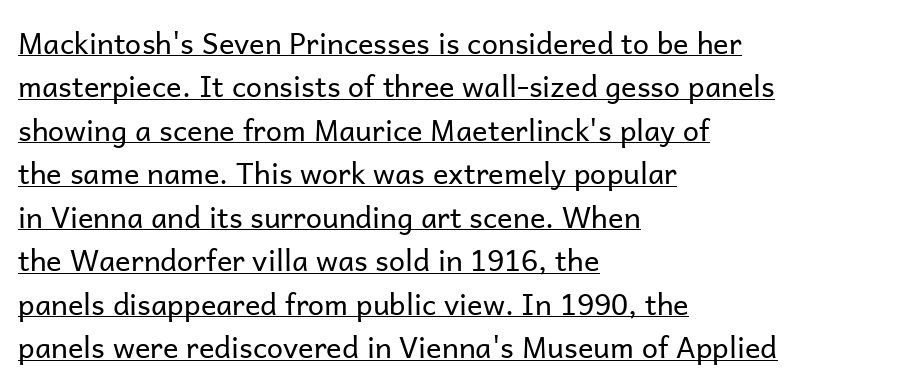
Q: Is the text bold? A: No.
Q: Is the text italic (slanted)? A: No, it is upright.
Q: Is the typeface a serif or a sans-serif typeface? A: Sans-serif.
Q: Is the text underlined? A: Yes.
Q: How is the paragraph aligned? A: Left-aligned.
Q: Is the spacing between letters normal or unusually wide? A: Normal.
Q: Is the spacing between lines tight, normal or loose? A: Normal.
Q: Width (condensed, normal, or wide)? A: Normal.
Q: Stroke contrast? A: Low.
Q: x-height? A: Medium.
Q: Monospaced? A: No.
